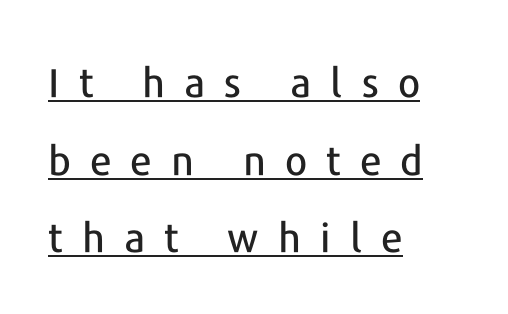
The image shows 40 px sans-serif type, upright; set left-aligned, loose line spacing (1.94x), unusually wide letter spacing (+0.48 em), underlined; low stroke contrast and a medium x-height.
